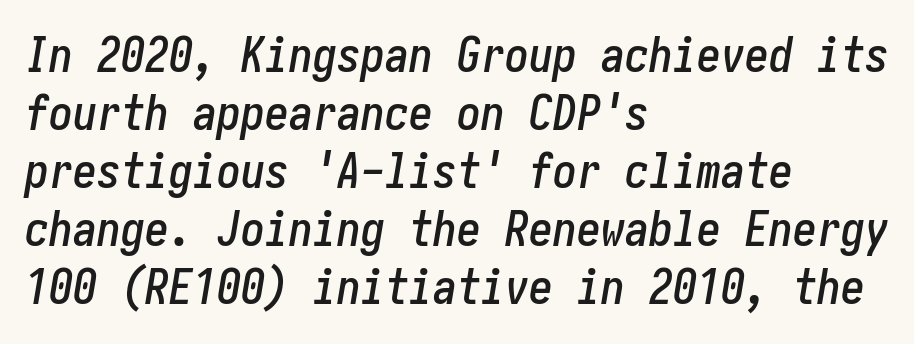
Q: Is the text italic (slanted)? A: Yes, it leans right by about 10 degrees.
Q: Is the text underlined? A: No.
Q: How is the paragraph aligned? A: Left-aligned.
Q: Is the spacing between letters normal or unusually wide? A: Normal.
Q: Width (condensed, normal, or wide)? A: Condensed.
Q: Stroke contrast? A: Low.
Q: x-height? A: Medium.
